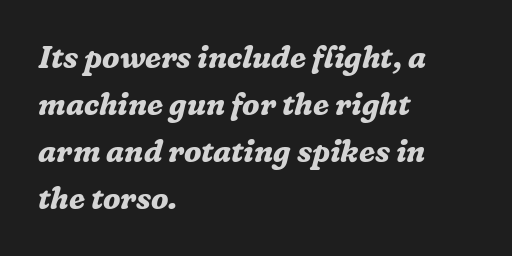
{"serif": "yes", "italic": "yes", "lean": "right", "slant_degrees": 16, "bold": "yes", "weight": "bold", "width": "normal", "stroke_contrast": "medium", "x_height": "medium", "monospaced": "no", "underline": "no", "align": "left", "line_spacing": "normal", "line_spacing_ratio": 1.57, "letter_spacing": "normal", "letter_spacing_em": 0.0, "glyph_px": 30}
